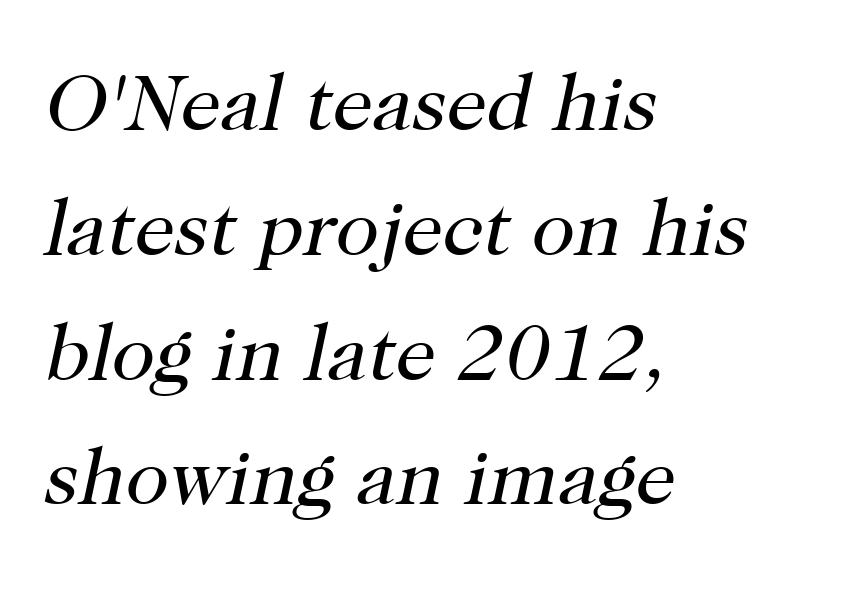
The image shows 80 px regular-weight serif type, italic (leaning right); set left-aligned, normal line spacing (1.56x), normal letter spacing, not underlined; high stroke contrast and a medium x-height.
